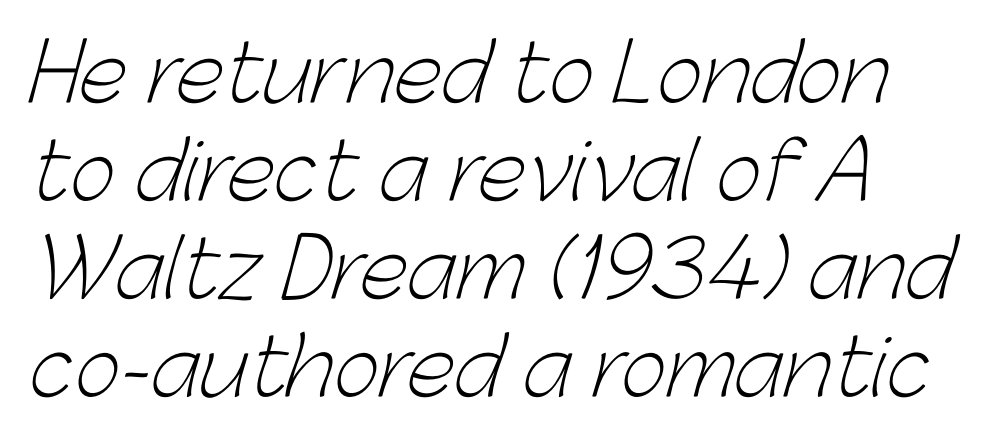
Q: Is the text bold? A: No.
Q: Is the typeface a serif or a sans-serif typeface? A: Sans-serif.
Q: Is the text underlined? A: No.
Q: How is the paragraph aligned? A: Left-aligned.
Q: Is the spacing between letters normal or unusually wide? A: Normal.
Q: Width (condensed, normal, or wide)? A: Normal.
Q: Stroke contrast? A: Low.
Q: x-height? A: Medium.
Q: Monospaced? A: No.
